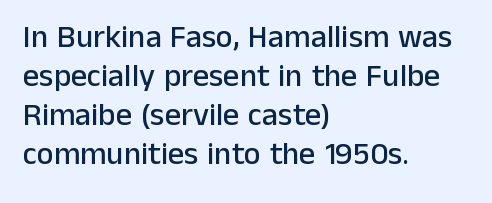
{"serif": "no", "italic": "no", "width": "normal", "stroke_contrast": "low", "x_height": "medium", "monospaced": "no", "underline": "no", "align": "left", "line_spacing_ratio": 1.22, "letter_spacing": "normal", "letter_spacing_em": 0.0, "glyph_px": 32}
